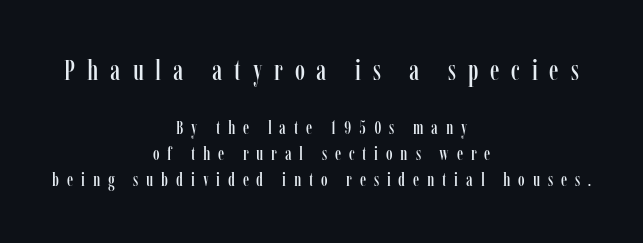
{"serif": "yes", "italic": "no", "width": "condensed", "stroke_contrast": "low", "x_height": "medium", "monospaced": "no", "underline": "no", "align": "center", "line_spacing": "normal", "line_spacing_ratio": 1.37, "letter_spacing": "wide", "letter_spacing_em": 0.41, "larger_block": "first", "size_ratio": 1.53, "glyph_px": 29}
